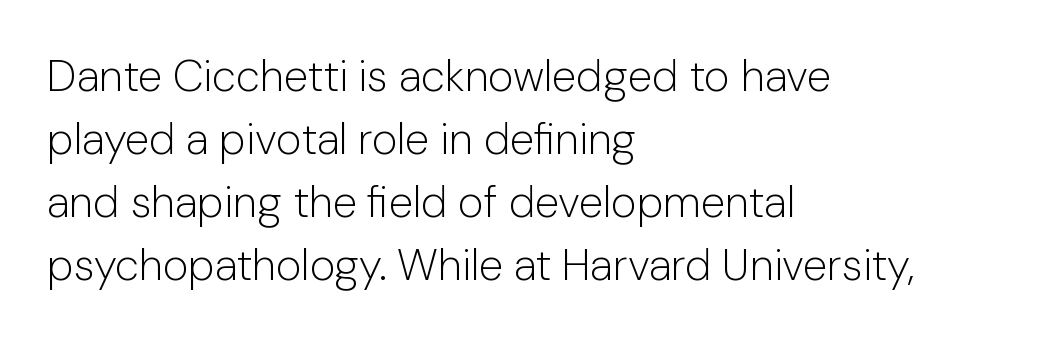
The letters advance in unequal steps, a hallmark of proportional type. The zone under the glyphs is completely vacant. The space between consecutive lines is moderate. The letters sit at their default tracking, neither squeezed nor spread. One-word summary of the alignment: left.
